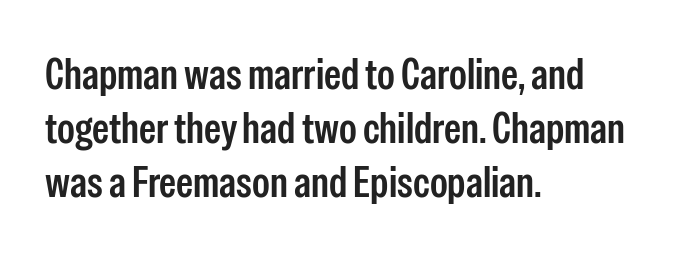
Q: Is the text italic (slanted)? A: No, it is upright.
Q: Is the typeface a serif or a sans-serif typeface? A: Sans-serif.
Q: Is the text underlined? A: No.
Q: How is the paragraph aligned? A: Left-aligned.
Q: Is the spacing between letters normal or unusually wide? A: Normal.
Q: Is the spacing between lines tight, normal or loose? A: Normal.
Q: Width (condensed, normal, or wide)? A: Condensed.
Q: Stroke contrast? A: Low.
Q: x-height? A: Medium.
Q: Monospaced? A: No.
